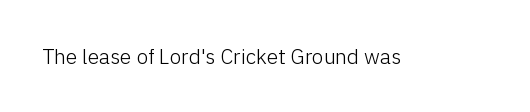
Q: Is the text bold? A: No.
Q: Is the text italic (slanted)? A: No, it is upright.
Q: Is the text underlined? A: No.
Q: Is the spacing between letters normal or unusually wide? A: Normal.
